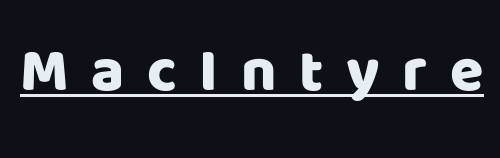
The image shows 61 px sans-serif type, upright; set unusually wide letter spacing (+0.37 em), underlined; low stroke contrast and a large x-height.
